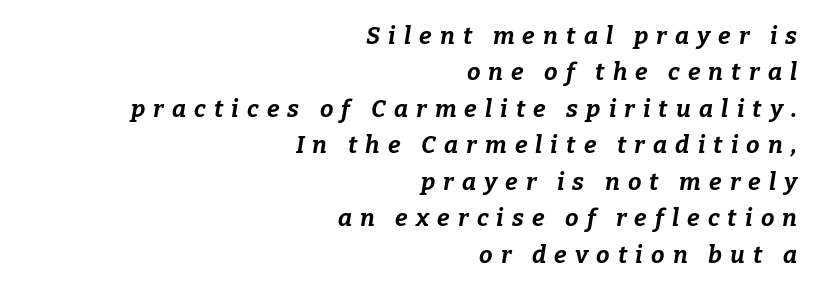
Q: Is the text bold? A: Yes.
Q: Is the text italic (slanted)? A: Yes, it leans right by about 9 degrees.
Q: Is the text underlined? A: No.
Q: How is the paragraph aligned? A: Right-aligned.
Q: Is the spacing between letters normal or unusually wide? A: Unusually wide.
Q: Is the spacing between lines tight, normal or loose? A: Normal.
